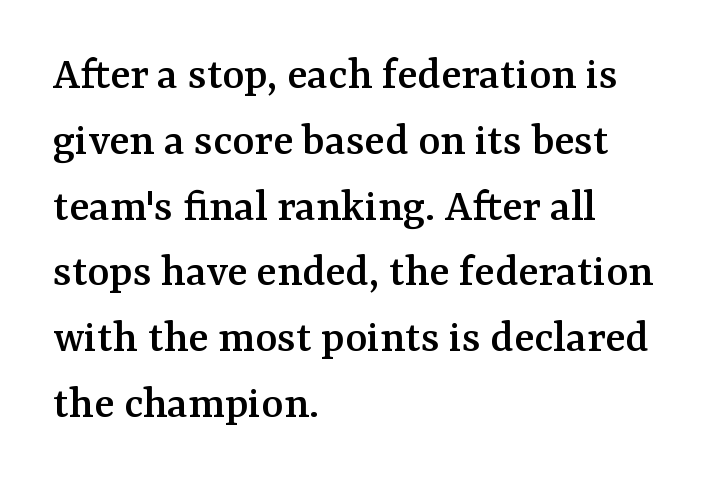
{"serif": "yes", "italic": "no", "width": "normal", "stroke_contrast": "medium", "x_height": "medium", "monospaced": "no", "underline": "no", "align": "left", "line_spacing": "normal", "line_spacing_ratio": 1.4, "letter_spacing": "normal", "letter_spacing_em": 0.0, "glyph_px": 47}
